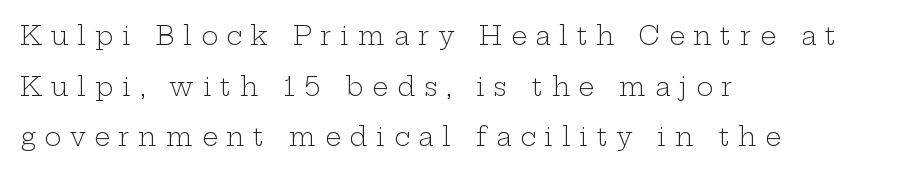
Q: Is the text bold? A: No.
Q: Is the text italic (slanted)? A: No, it is upright.
Q: Is the text underlined? A: No.
Q: How is the paragraph aligned? A: Left-aligned.
Q: Is the spacing between letters normal or unusually wide? A: Unusually wide.
Q: Is the spacing between lines tight, normal or loose? A: Loose.
